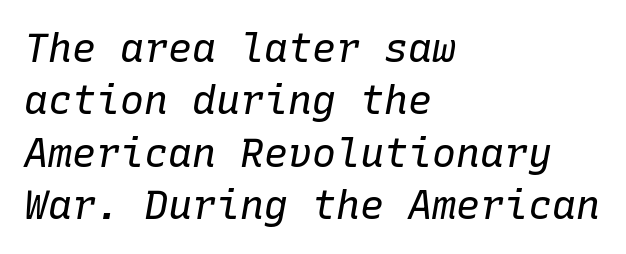
Letters have the restrained weight of plain body copy at most. These lines were composed using italics. All the whitespace from short lines collects on the right. These lines are rendered in a fixed-pitch font. Between one letter and the next there's only the usual sliver of space.
